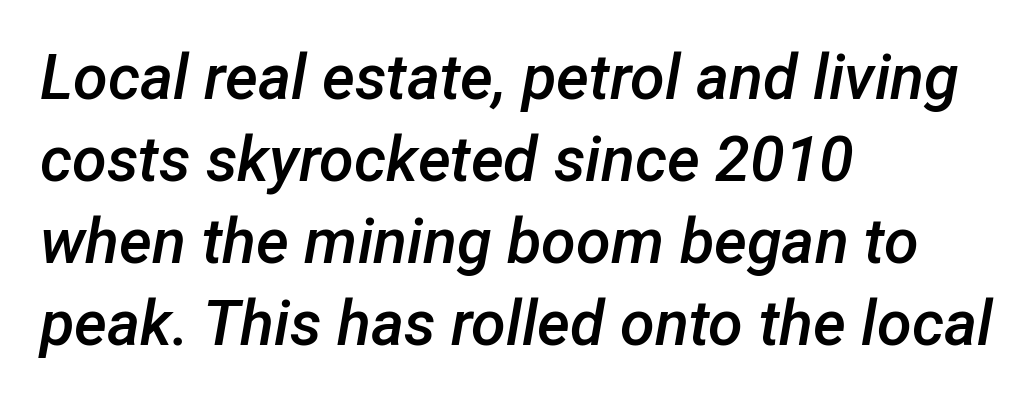
Q: Is the text bold? A: Semi-bold.
Q: Is the text italic (slanted)? A: Yes, it leans right by about 12 degrees.
Q: Is the text underlined? A: No.
Q: How is the paragraph aligned? A: Left-aligned.
Q: Is the spacing between letters normal or unusually wide? A: Normal.
Q: Is the spacing between lines tight, normal or loose? A: Normal.
Q: Width (condensed, normal, or wide)? A: Normal.
Q: Stroke contrast? A: Low.
Q: x-height? A: Medium.
Q: Monospaced? A: No.
